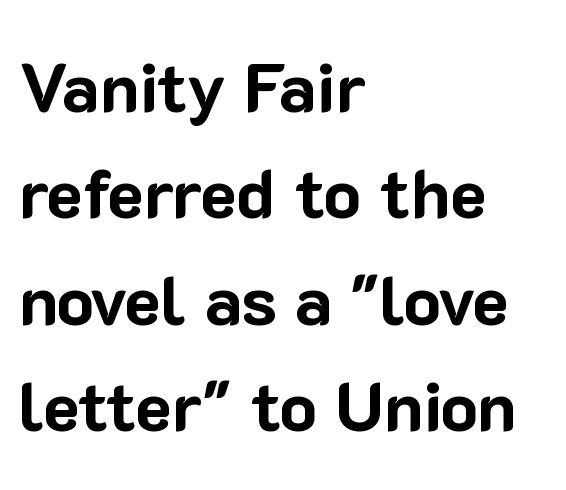
{"serif": "no", "italic": "no", "bold": "yes", "weight": "bold", "width": "normal", "stroke_contrast": "low", "x_height": "medium", "monospaced": "no", "underline": "no", "align": "left", "line_spacing": "normal", "line_spacing_ratio": 1.54, "letter_spacing": "normal", "letter_spacing_em": 0.0, "glyph_px": 69}
